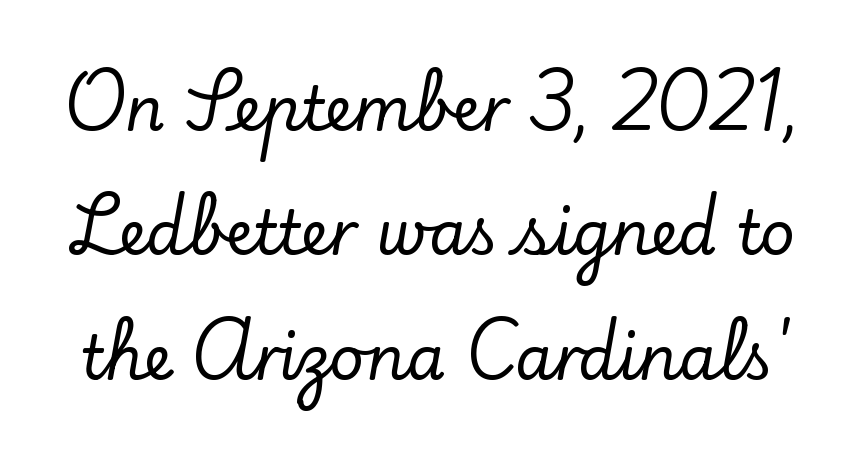
The image shows 61 px serif type; set loose line spacing (2.04x), normal letter spacing, not underlined; low stroke contrast and a small x-height.
